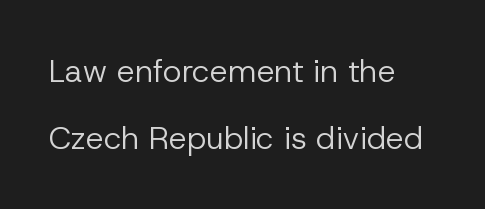
Q: Is the text bold? A: No.
Q: Is the text italic (slanted)? A: No, it is upright.
Q: Is the typeface a serif or a sans-serif typeface? A: Sans-serif.
Q: Is the text underlined? A: No.
Q: How is the paragraph aligned? A: Left-aligned.
Q: Is the spacing between letters normal or unusually wide? A: Normal.
Q: Is the spacing between lines tight, normal or loose? A: Loose.
Q: Width (condensed, normal, or wide)? A: Normal.
Q: Stroke contrast? A: Low.
Q: x-height? A: Medium.
Q: Monospaced? A: No.
